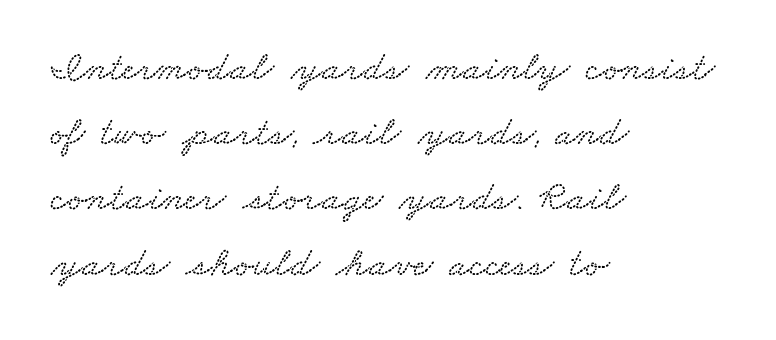
Q: Is the text underlined? A: No.
Q: How is the paragraph aligned? A: Left-aligned.
Q: Is the spacing between letters normal or unusually wide? A: Normal.
Q: Is the spacing between lines tight, normal or loose? A: Normal.
Q: Width (condensed, normal, or wide)? A: Wide.
Q: Stroke contrast? A: Low.
Q: x-height? A: Small.
Q: Monospaced? A: No.
